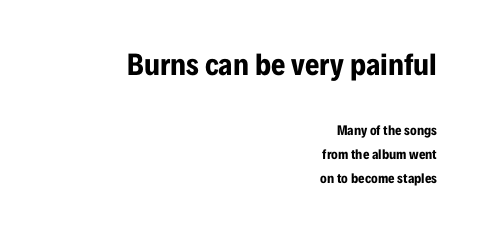
In CSS terms this would be text-align: right. I'd describe the lettering as bold — thick and assertive. Note the varied advance widths — an 'i' is clearly narrower than an 'm'. The specimen omits any rule beneath the text block's lines.
